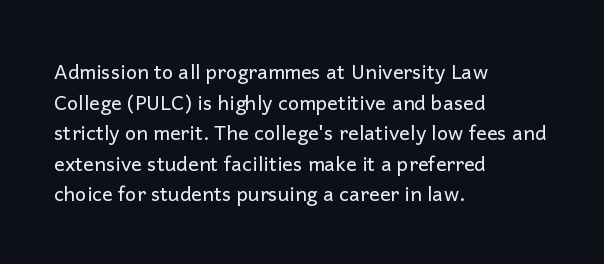
If you drew a line through each stem, it would be perfectly vertical. Students, observe: this is what conventionally led text looks like. Alignment: flush left. Decoration check: the copy has no underline.
